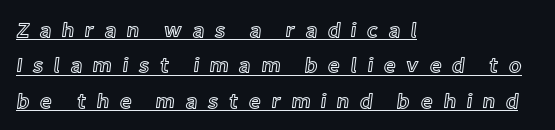
The image shows 21 px text type; set left-aligned, normal line spacing (1.69x), unusually wide letter spacing (+0.49 em), underlined.
